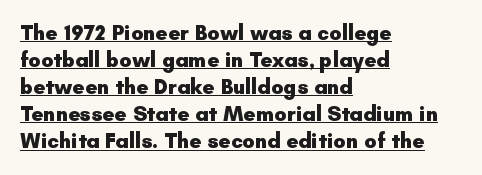
Horizontal alignment here is leftward, the default for most running prose. Normally led — the rows are evenly, conventionally spaced. Italic: no, the glyphs are upright roman. Descenders here cross a horizontal rule under the line. Each glyph is drawn with heavy, bold strokes. The letterforms sit shoulder to shoulder at normal distance.
